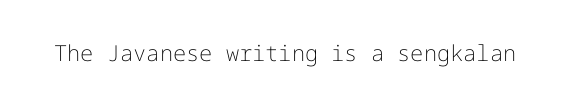
{"italic": "no", "bold": "no", "underline": "no", "letter_spacing": "normal", "letter_spacing_em": 0.0, "glyph_px": 22}
